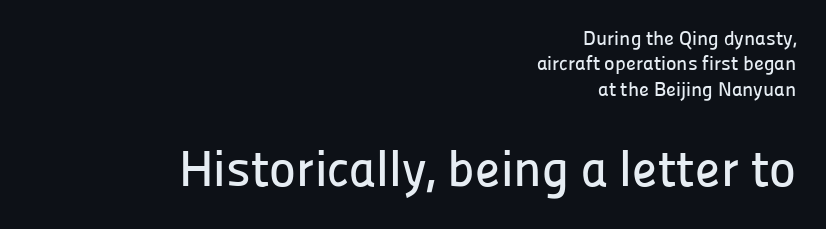
Quick note: not italic, upright. Students, observe: this is what conventionally led text looks like. These lines are rendered in a variable-pitch font. Any mark beneath the type? The region is blank. Here the glyphs are tracked normally, forming tight word shapes.
